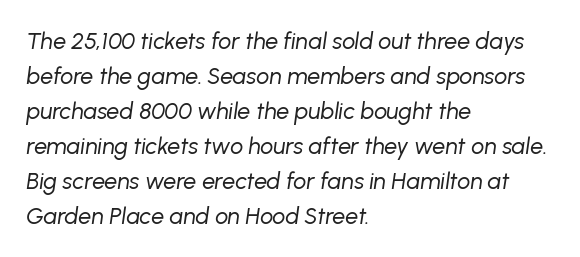
{"italic": "yes", "lean": "right", "slant_degrees": 8, "bold": "no", "underline": "no", "align": "left", "line_spacing": "normal", "line_spacing_ratio": 1.52, "letter_spacing": "normal", "letter_spacing_em": 0.0, "glyph_px": 23}
